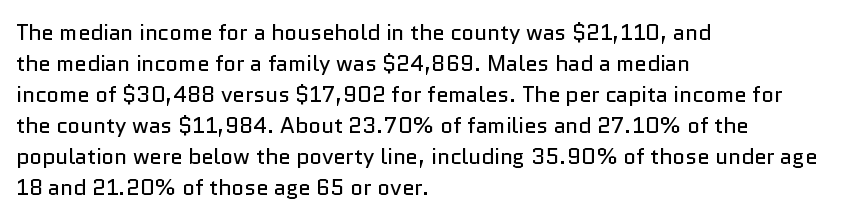
Q: Is the text bold? A: No.
Q: Is the text italic (slanted)? A: No, it is upright.
Q: Is the text underlined? A: No.
Q: How is the paragraph aligned? A: Left-aligned.
Q: Is the spacing between letters normal or unusually wide? A: Normal.
Q: Is the spacing between lines tight, normal or loose? A: Normal.
